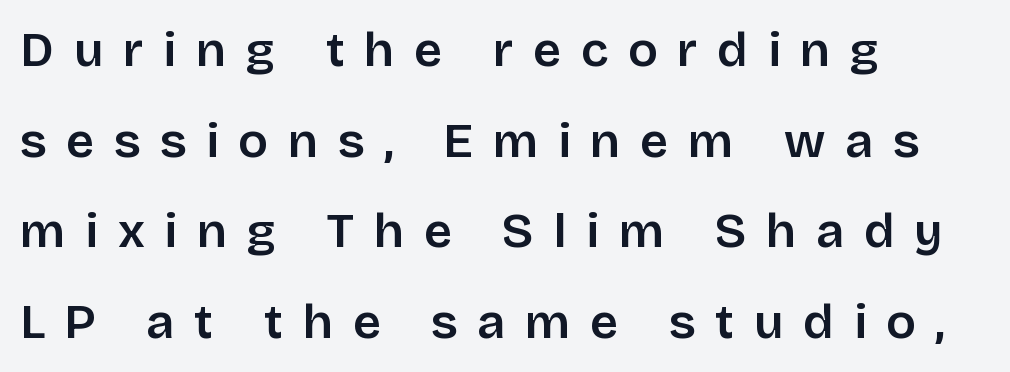
Beneath every word, the page is bare. Emphasis by weight is partial: semibold. A classic flush-left, rag-right setting is used for this passage. The tracking reads as deliberately expanded to a designer's eye.
